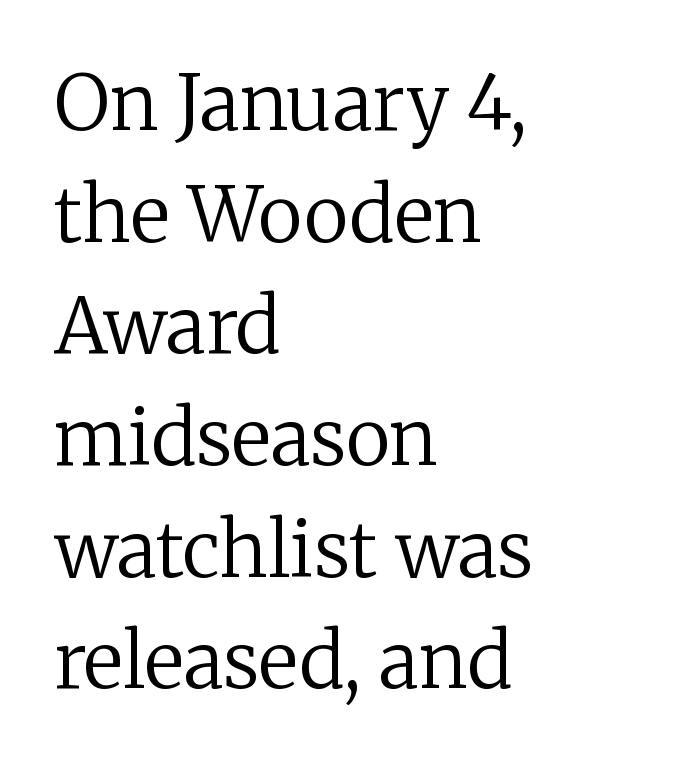
Q: Is the text bold? A: No.
Q: Is the text italic (slanted)? A: No, it is upright.
Q: Is the typeface a serif or a sans-serif typeface? A: Serif.
Q: Is the text underlined? A: No.
Q: How is the paragraph aligned? A: Left-aligned.
Q: Is the spacing between letters normal or unusually wide? A: Normal.
Q: Is the spacing between lines tight, normal or loose? A: Normal.
Q: Width (condensed, normal, or wide)? A: Normal.
Q: Stroke contrast? A: Low.
Q: x-height? A: Medium.
Q: Monospaced? A: No.
